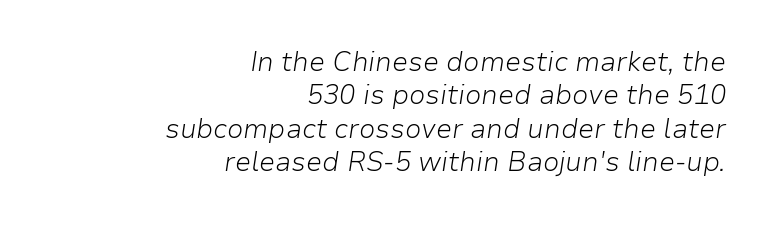
{"italic": "yes", "lean": "right", "slant_degrees": 9, "bold": "no", "underline": "no", "align": "right", "line_spacing_ratio": 1.24, "letter_spacing": "normal", "letter_spacing_em": 0.0, "glyph_px": 27}
